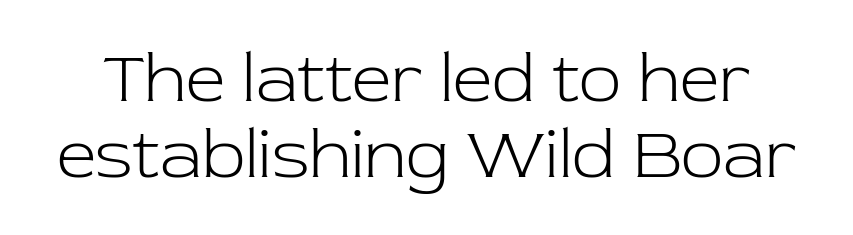
Q: Is the text bold? A: No.
Q: Is the text italic (slanted)? A: No, it is upright.
Q: Is the typeface a serif or a sans-serif typeface? A: Serif.
Q: Is the text underlined? A: No.
Q: Is the spacing between letters normal or unusually wide? A: Normal.
Q: Is the spacing between lines tight, normal or loose? A: Tight.
Q: Width (condensed, normal, or wide)? A: Normal.
Q: Stroke contrast? A: Low.
Q: x-height? A: Medium.
Q: Monospaced? A: No.
